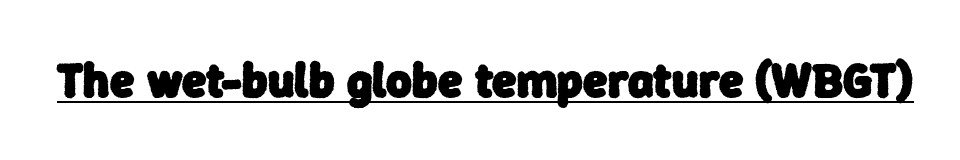
The image shows 49 px heavy sans-serif type; set normal letter spacing, underlined; low stroke contrast and a medium x-height.
